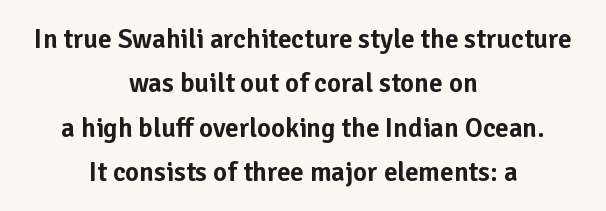
Leftover space on each line is divided equally before and after the words. Short note: letters normally spaced. What's the leading like? Ordinary, nothing unusual. The glyphs are unaccompanied by any horizontal stroke below them. Upright lettering throughout.
